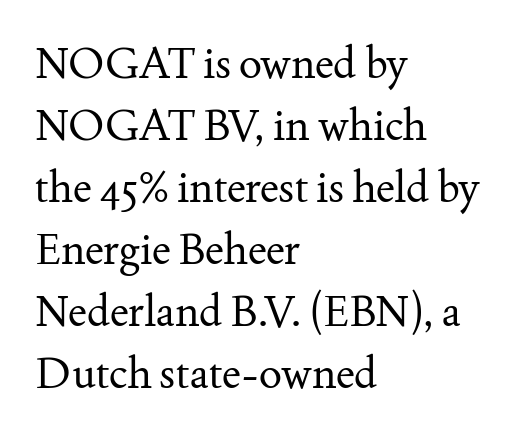
Is this a fixed-width face? No — the glyphs have proportional, varying widths. Line spacing here is normal. Weight: not bold — regular or lighter. Anything drawn beneath the words? Only blank space. The paragraph shown leans on its left margin.
